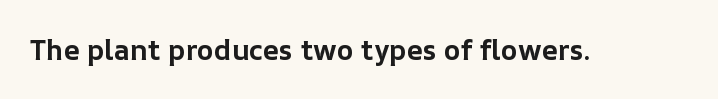
The image shows 28 px bold type, upright; set normal letter spacing, not underlined; low stroke contrast and a medium x-height.
